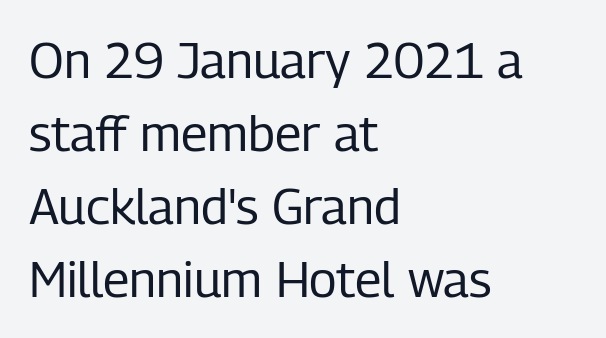
The image shows 50 px regular-weight, condensed sans-serif type, upright; set left-aligned, normal line spacing (1.46x), normal letter spacing, not underlined; low stroke contrast and a medium x-height.
